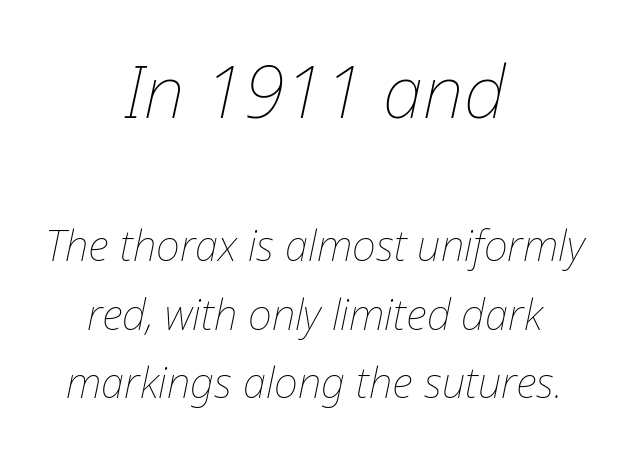
{"italic": "yes", "lean": "right", "slant_degrees": 12, "bold": "no", "weight": "thin", "width": "normal", "stroke_contrast": "low", "x_height": "medium", "monospaced": "no", "underline": "no", "align": "center", "line_spacing": "normal", "line_spacing_ratio": 1.63, "letter_spacing": "normal", "letter_spacing_em": 0.0, "larger_block": "first", "size_ratio": 1.74, "glyph_px": 73}
